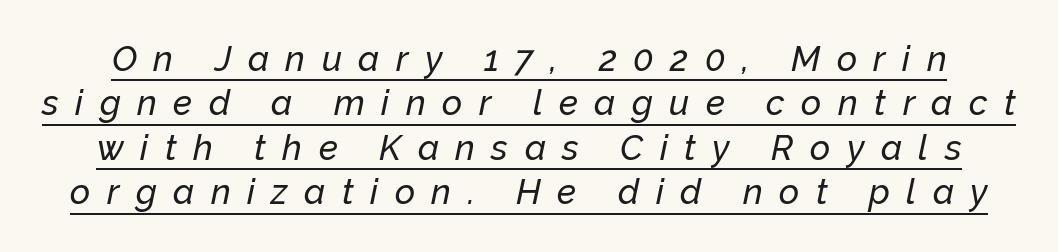
Proportional: the letters do not fall into vertical columns. A rule runs beneath these lines of type. The typography opts for an oblique posture over an upright one. Compared with typical paragraphs, the rows here are spaced about the same.
